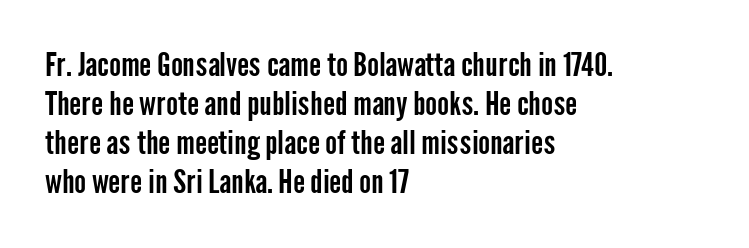
{"serif": "no", "italic": "no", "width": "condensed", "stroke_contrast": "low", "x_height": "medium", "monospaced": "no", "underline": "no", "align": "left", "line_spacing_ratio": 1.22, "letter_spacing": "normal", "letter_spacing_em": 0.0, "glyph_px": 32}
